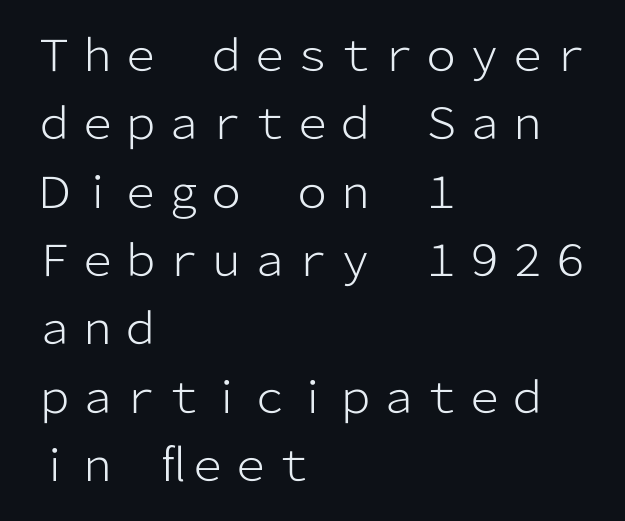
{"serif": "no", "italic": "no", "bold": "no", "weight": "light", "width": "normal", "stroke_contrast": "low", "x_height": "medium", "monospaced": "no", "underline": "no", "align": "left", "line_spacing": "normal", "line_spacing_ratio": 1.59, "letter_spacing": "normal", "letter_spacing_em": 0.0, "glyph_px": 43}
